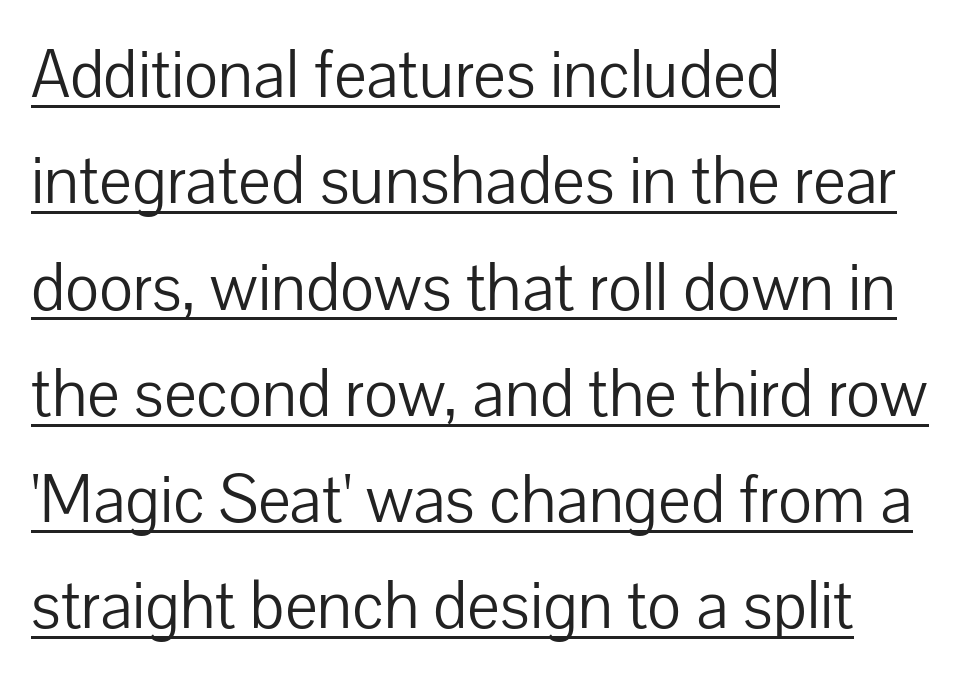
Q: Is the text bold? A: No.
Q: Is the text italic (slanted)? A: No, it is upright.
Q: Is the typeface a serif or a sans-serif typeface? A: Sans-serif.
Q: Is the text underlined? A: Yes.
Q: How is the paragraph aligned? A: Left-aligned.
Q: Is the spacing between letters normal or unusually wide? A: Normal.
Q: Is the spacing between lines tight, normal or loose? A: Normal.
Q: Width (condensed, normal, or wide)? A: Normal.
Q: Stroke contrast? A: Low.
Q: x-height? A: Medium.
Q: Monospaced? A: No.
